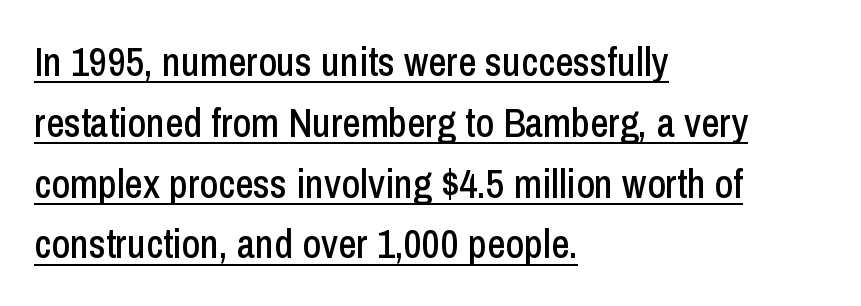
The face used here is proportionally spaced, like ordinary book or web type. Here the glyphs are tracked normally, forming tight word shapes. Type style note: lacks serifs. Horizontal bands of white between lines are of average thickness. Caption: lettering with a line underneath.
